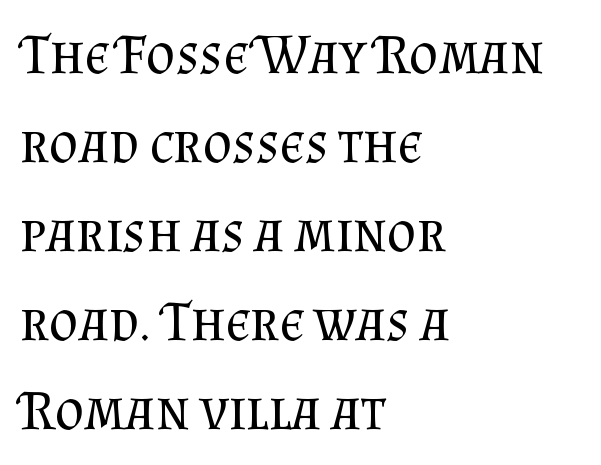
{"serif": "yes", "italic": "no", "bold": "no", "weight": "regular", "width": "normal", "stroke_contrast": "medium", "x_height": "small", "monospaced": "no", "underline": "no", "align": "left", "line_spacing": "normal", "line_spacing_ratio": 1.59, "letter_spacing": "normal", "letter_spacing_em": 0.0, "glyph_px": 56}
